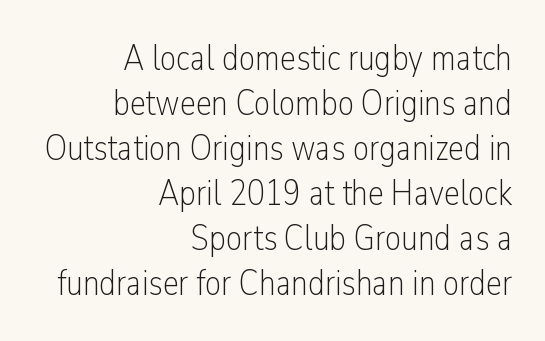
This is not heavy type; no bold has been used. A flush-right, rag-left setting is used for this passage. The strip under each line holds only bare page. The passage shown has conventional tracking throughout. This sample uses a sans-serif face. This sample uses an upright cut, with every glyph sitting square on the baseline.
